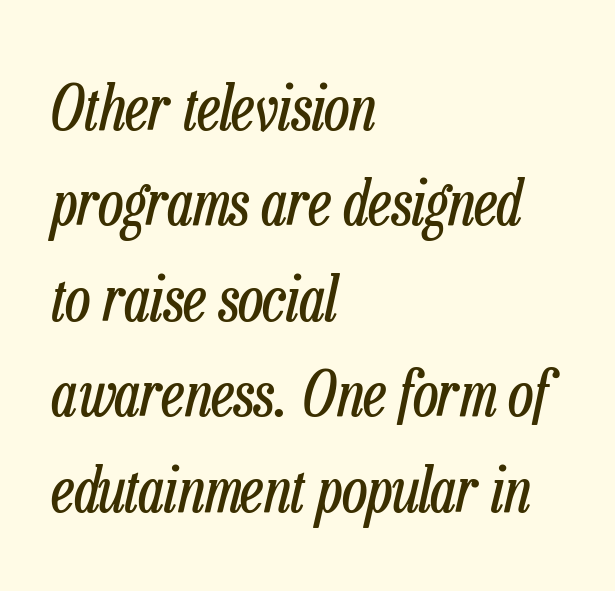
Q: Is the text bold? A: No.
Q: Is the text italic (slanted)? A: Yes, it leans right by about 13 degrees.
Q: Is the text underlined? A: No.
Q: How is the paragraph aligned? A: Left-aligned.
Q: Is the spacing between letters normal or unusually wide? A: Normal.
Q: Is the spacing between lines tight, normal or loose? A: Normal.
Q: Width (condensed, normal, or wide)? A: Condensed.
Q: Stroke contrast? A: Low.
Q: x-height? A: Medium.
Q: Monospaced? A: No.
